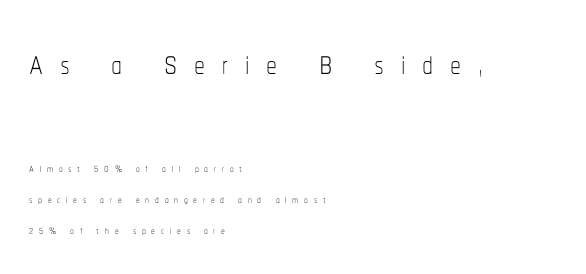
Where is the straight margin? On the left. Nobody drew a line under any word here. Nope, not italic — everything's standing straight. The upper block of text is set noticeably larger than the block beneath it. Is this a fixed-width face? No — the glyphs have proportional, varying widths. If you measured baseline to baseline, you'd find a long distance.
